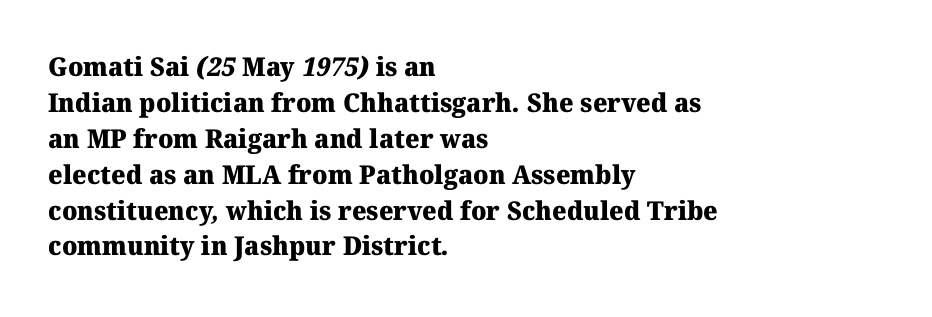
{"bold": "yes", "underline": "no", "align": "left", "line_spacing": "normal", "line_spacing_ratio": 1.38, "letter_spacing": "normal", "letter_spacing_em": 0.0, "glyph_px": 26}
